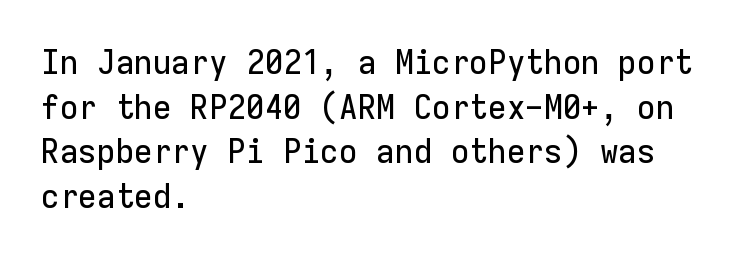
{"serif": "no", "italic": "no", "width": "normal", "stroke_contrast": "low", "x_height": "medium", "monospaced": "yes", "underline": "no", "align": "left", "line_spacing": "normal", "line_spacing_ratio": 1.31, "letter_spacing": "normal", "letter_spacing_em": 0.0, "glyph_px": 34}
